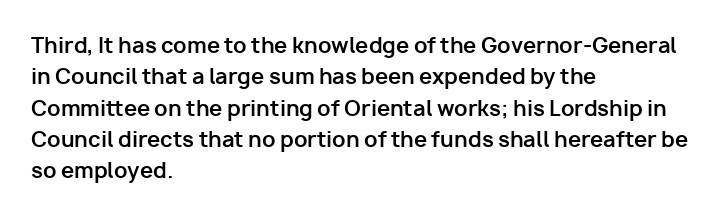
Q: Is the text bold? A: Yes.
Q: Is the text italic (slanted)? A: No, it is upright.
Q: Is the text underlined? A: No.
Q: How is the paragraph aligned? A: Left-aligned.
Q: Is the spacing between letters normal or unusually wide? A: Normal.
Q: Is the spacing between lines tight, normal or loose? A: Normal.
